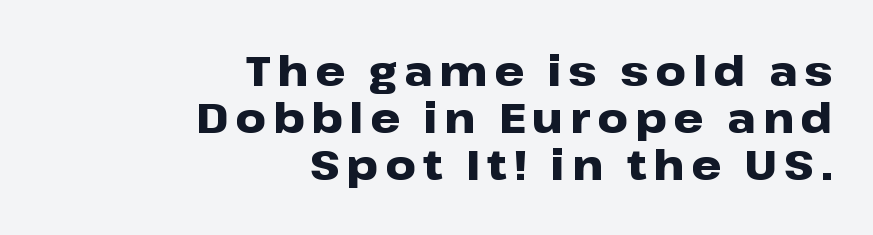
The rendering uses natural spacing where letterforms have individual widths. Line spacing here is tight. When letters stand straight like this, we call the style roman or upright. Every row of glyphs terminates at an identical x-position on the right. These lines are composed in type without serifs.
